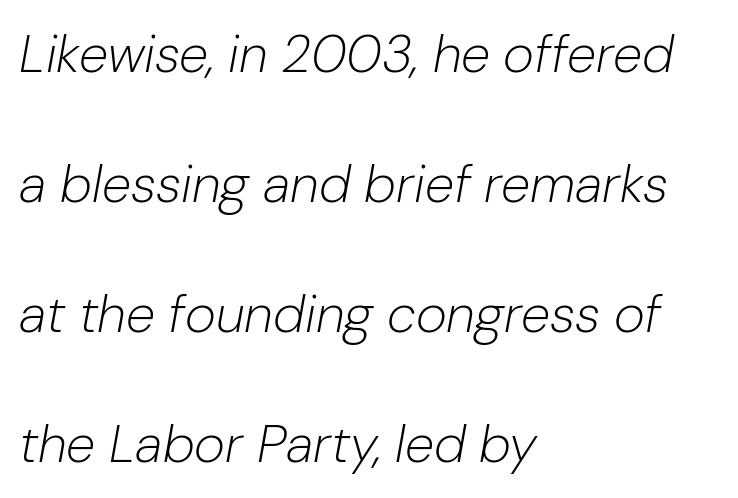
Q: Is the text bold? A: No.
Q: Is the text italic (slanted)? A: Yes, it leans right by about 10 degrees.
Q: Is the text underlined? A: No.
Q: How is the paragraph aligned? A: Left-aligned.
Q: Is the spacing between letters normal or unusually wide? A: Normal.
Q: Is the spacing between lines tight, normal or loose? A: Loose.
Q: Width (condensed, normal, or wide)? A: Normal.
Q: Stroke contrast? A: Low.
Q: x-height? A: Medium.
Q: Monospaced? A: No.
